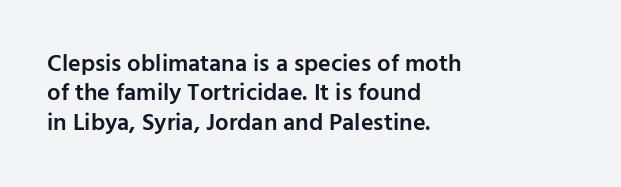
Q: Is the text bold? A: Semi-bold.
Q: Is the text italic (slanted)? A: No, it is upright.
Q: Is the text underlined? A: No.
Q: How is the paragraph aligned? A: Left-aligned.
Q: Is the spacing between letters normal or unusually wide? A: Normal.
